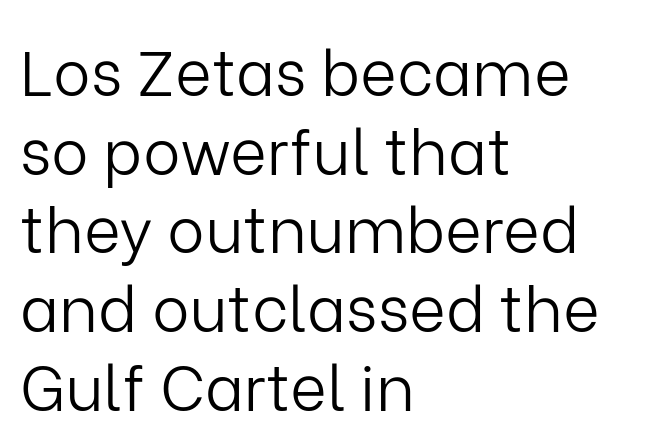
Caption: multi-line text, flush left, ragged right. Vertical spacing — default. Each letter's strokes conclude bluntly, with no projecting serifs. Designer's note — italics off, roman on. These glyphs show unthickened strokes, regular width or finer.
